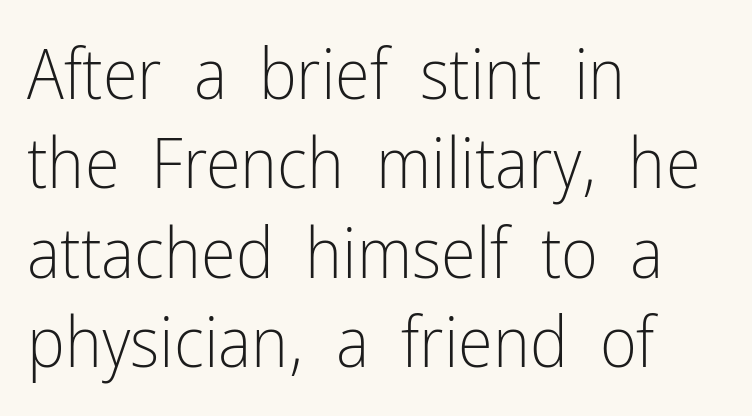
This sample has the flowing, uneven cadence of proportional lettering. Is the letter spacing exaggerated? No — it looks like the ordinary default. The font sits on the lighter half of the weight spectrum, regular included. The axis of the letterforms is exactly vertical.
